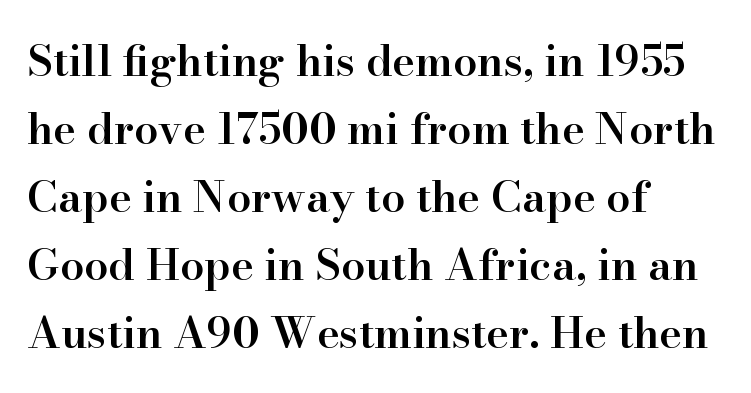
Q: Is the text bold? A: Semi-bold.
Q: Is the text italic (slanted)? A: No, it is upright.
Q: Is the typeface a serif or a sans-serif typeface? A: Serif.
Q: Is the text underlined? A: No.
Q: How is the paragraph aligned? A: Left-aligned.
Q: Is the spacing between letters normal or unusually wide? A: Normal.
Q: Is the spacing between lines tight, normal or loose? A: Normal.
Q: Width (condensed, normal, or wide)? A: Normal.
Q: Stroke contrast? A: High.
Q: x-height? A: Small.
Q: Monospaced? A: No.
